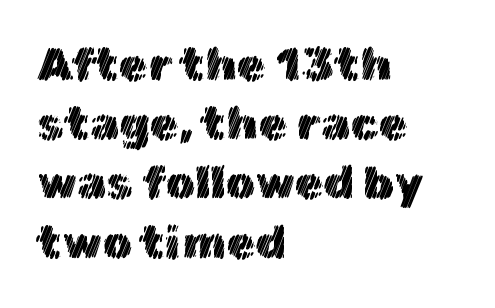
The image shows 47 px text type, upright; set left-aligned, normal line spacing (1.26x), normal letter spacing, not underlined; a medium x-height.
